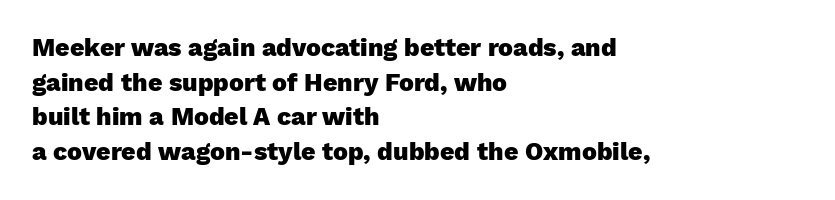
The type sits square on the baseline with zero lean. Summary of weight: heavy, a full bold. Rule under the text: the space is simply empty. Is the letter spacing exaggerated? No — it looks like the ordinary default.
